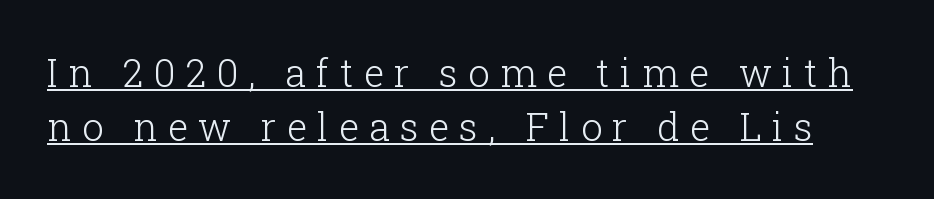
The image shows 38 px light serif type, upright; set normal line spacing (1.42x), unusually wide letter spacing (+0.27 em), underlined; low stroke contrast and a medium x-height.
